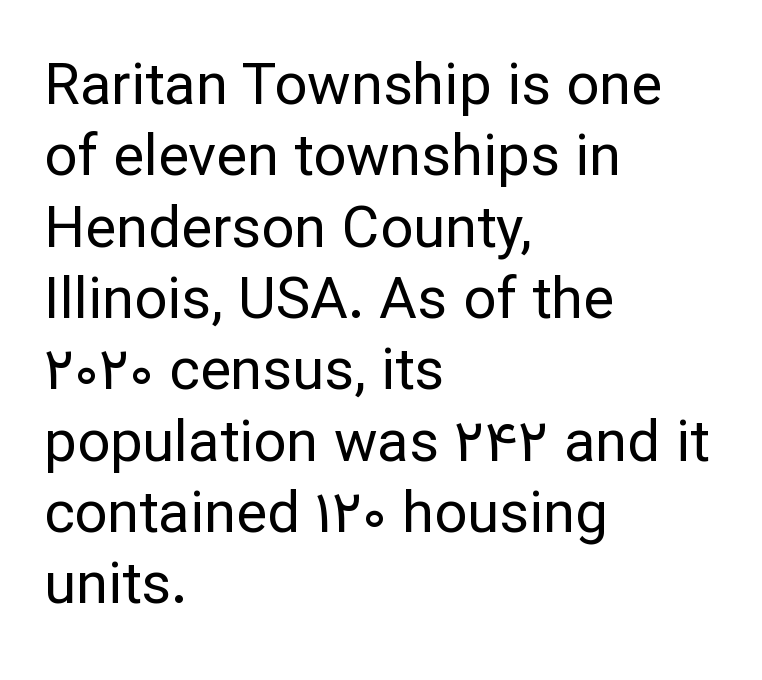
The image shows 58 px regular-weight sans-serif type, upright; set left-aligned, line spacing 1.23x, normal letter spacing, not underlined; low stroke contrast and a medium x-height.
